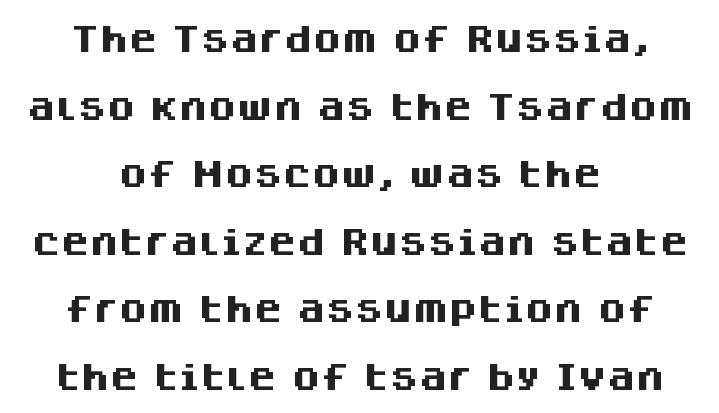
{"serif": "no", "italic": "no", "bold": "yes", "weight": "heavy", "width": "normal", "stroke_contrast": "medium", "x_height": "large", "monospaced": "no", "underline": "no", "align": "center", "line_spacing": "loose", "line_spacing_ratio": 2.33, "letter_spacing": "normal", "letter_spacing_em": 0.0, "glyph_px": 29}
